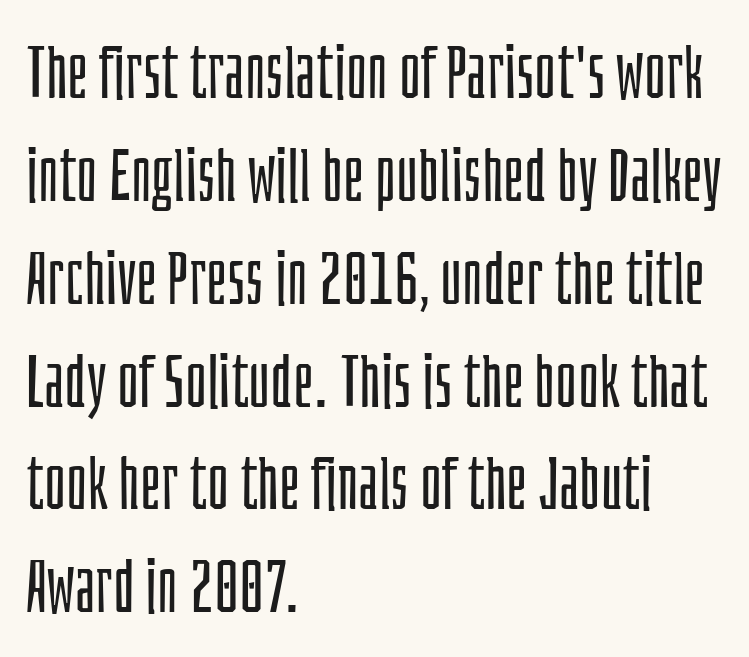
{"serif": "no", "italic": "no", "bold": "no", "weight": "light", "width": "condensed", "stroke_contrast": "low", "x_height": "large", "monospaced": "no", "underline": "no", "align": "left", "line_spacing": "normal", "line_spacing_ratio": 1.39, "letter_spacing": "normal", "letter_spacing_em": 0.0, "glyph_px": 74}
